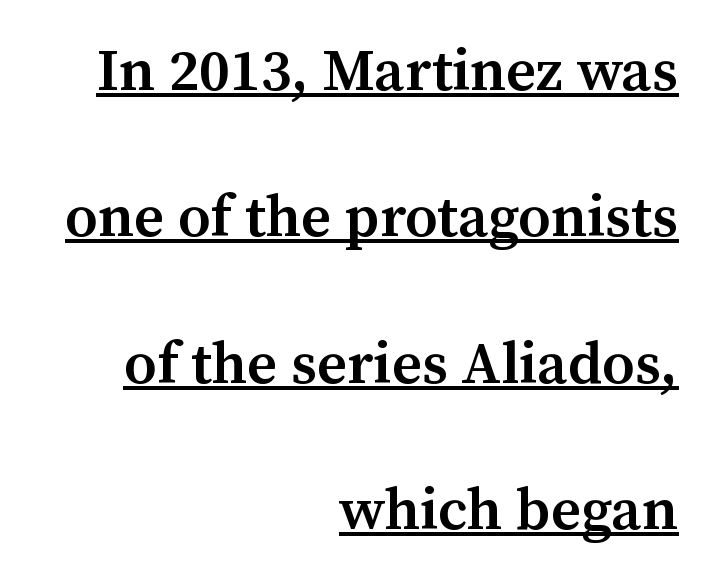
Letter spacing: default. A semibold gives these letters moderate extra thickness, short of bold. Do the letters lean? They stand straight. The paragraph has a hard right edge and a soft left edge.
